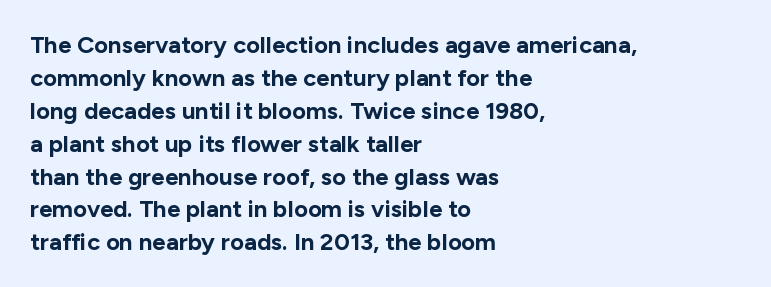
{"italic": "no", "bold": "yes", "underline": "no", "align": "left", "line_spacing": "normal", "line_spacing_ratio": 1.37, "letter_spacing": "normal", "letter_spacing_em": 0.0, "glyph_px": 24}
